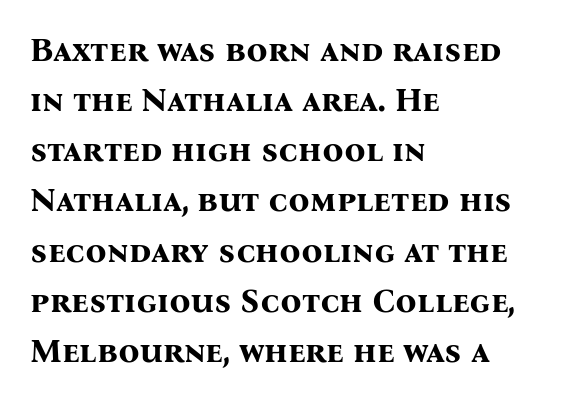
{"serif": "yes", "italic": "no", "bold": "yes", "weight": "bold", "width": "normal", "stroke_contrast": "medium", "x_height": "medium", "monospaced": "no", "underline": "no", "align": "left", "line_spacing": "normal", "line_spacing_ratio": 1.52, "letter_spacing": "normal", "letter_spacing_em": 0.0, "glyph_px": 33}
